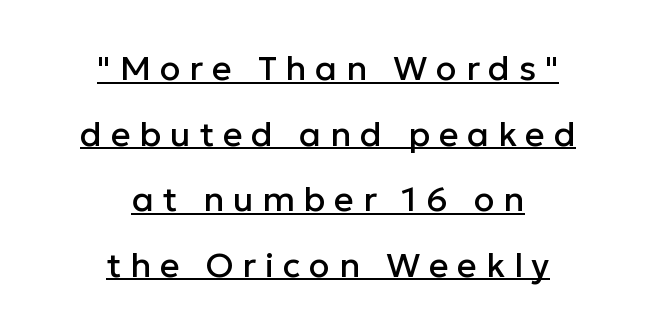
The image shows 34 px sans-serif type, upright; set centered, loose line spacing (1.93x), unusually wide letter spacing (+0.26 em), underlined; low stroke contrast and a medium x-height.
